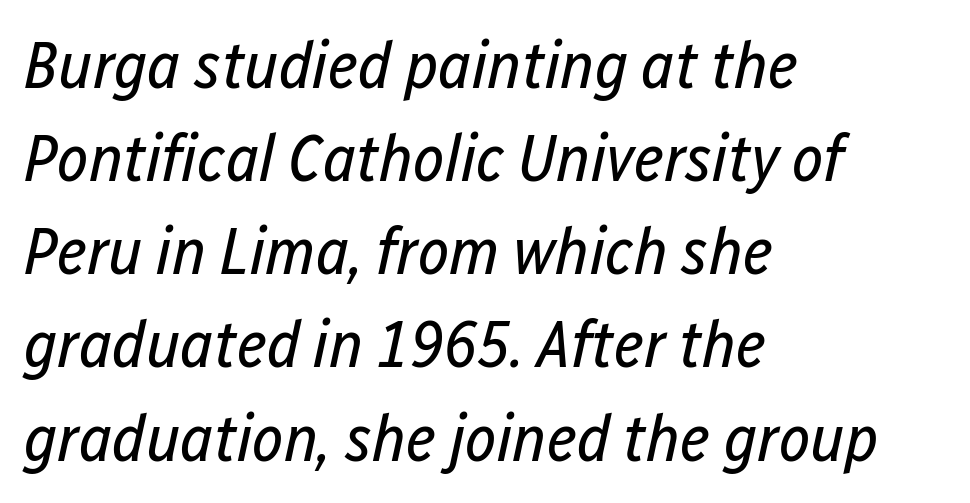
{"italic": "yes", "lean": "right", "slant_degrees": 12, "bold": "no", "weight": "regular", "width": "condensed", "stroke_contrast": "low", "x_height": "medium", "monospaced": "no", "underline": "no", "align": "left", "line_spacing": "normal", "line_spacing_ratio": 1.39, "letter_spacing": "normal", "letter_spacing_em": 0.0, "glyph_px": 67}
